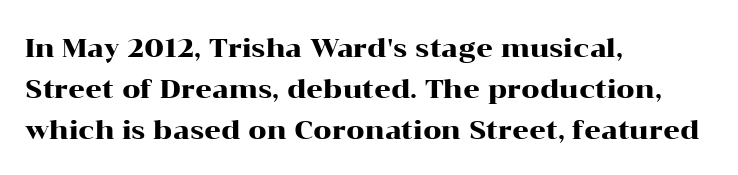
The space between consecutive lines is moderate. This sample uses plain, unmodified letter spacing. Layout note: lines flush left. No italicization has been applied; the sample stays upright. The passage shown is not underscored anywhere.
